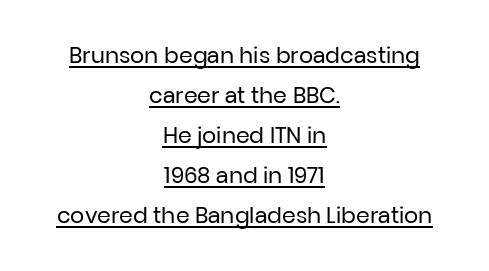
Q: Is the text bold? A: No.
Q: Is the text italic (slanted)? A: No, it is upright.
Q: Is the text underlined? A: Yes.
Q: How is the paragraph aligned? A: Centered.
Q: Is the spacing between letters normal or unusually wide? A: Normal.
